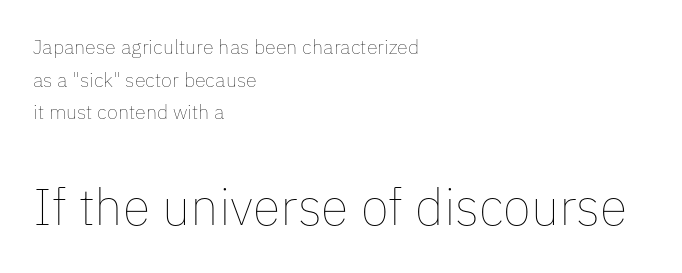
Rule under the text: the space is simply empty. Weight class: somewhere from thin through regular. Where is the straight margin? On the left. The lettering stays uniformly vertical, giving the passage a roman look.
